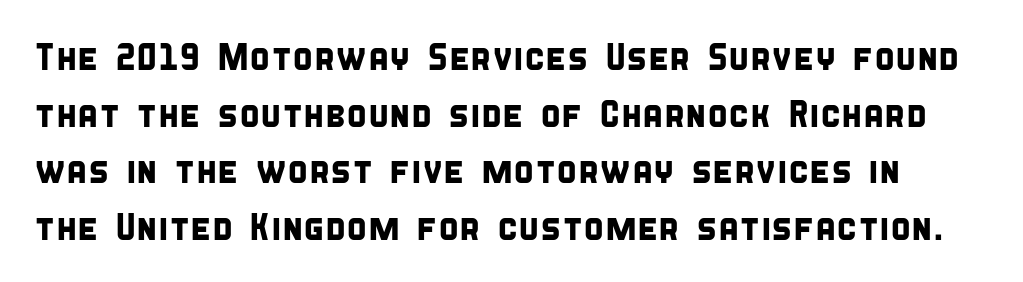
{"serif": "no", "width": "condensed", "stroke_contrast": "low", "x_height": "large", "monospaced": "no", "underline": "no", "line_spacing": "normal", "line_spacing_ratio": 1.49, "letter_spacing": "normal", "letter_spacing_em": 0.0, "glyph_px": 38}
